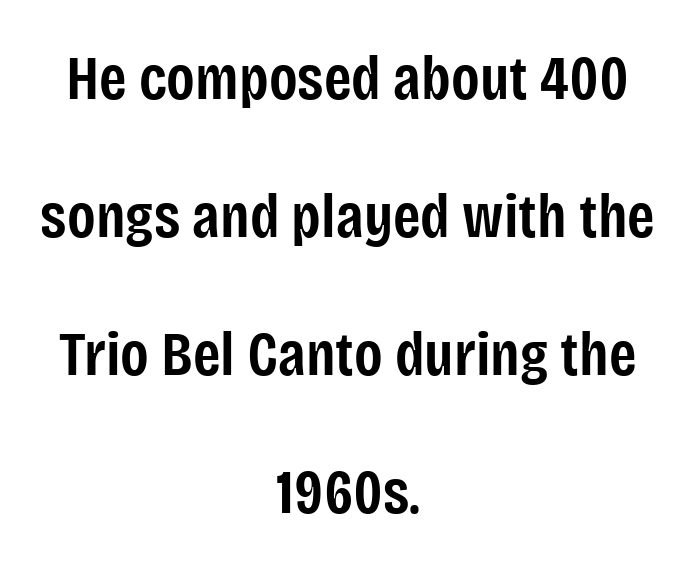
{"serif": "no", "italic": "no", "bold": "semi", "weight": "semibold", "width": "condensed", "stroke_contrast": "low", "x_height": "large", "monospaced": "no", "underline": "no", "align": "center", "line_spacing": "loose", "line_spacing_ratio": 2.19, "letter_spacing": "normal", "letter_spacing_em": 0.0, "glyph_px": 63}
